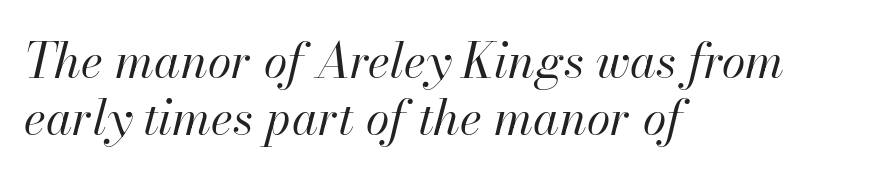
Q: Is the text bold? A: No.
Q: Is the text italic (slanted)? A: Yes, it leans right by about 13 degrees.
Q: Is the text underlined? A: No.
Q: How is the paragraph aligned? A: Left-aligned.
Q: Is the spacing between letters normal or unusually wide? A: Normal.
Q: Width (condensed, normal, or wide)? A: Normal.
Q: Stroke contrast? A: High.
Q: x-height? A: Small.
Q: Monospaced? A: No.
